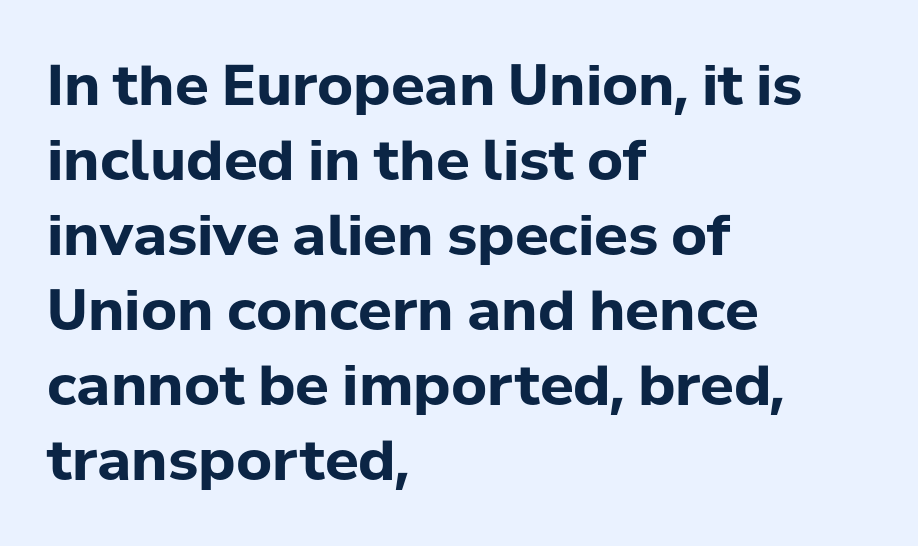
Q: Is the text bold? A: Yes.
Q: Is the text italic (slanted)? A: No, it is upright.
Q: Is the typeface a serif or a sans-serif typeface? A: Sans-serif.
Q: Is the text underlined? A: No.
Q: How is the paragraph aligned? A: Left-aligned.
Q: Is the spacing between letters normal or unusually wide? A: Normal.
Q: Is the spacing between lines tight, normal or loose? A: Normal.
Q: Width (condensed, normal, or wide)? A: Normal.
Q: Stroke contrast? A: Low.
Q: x-height? A: Medium.
Q: Monospaced? A: No.
